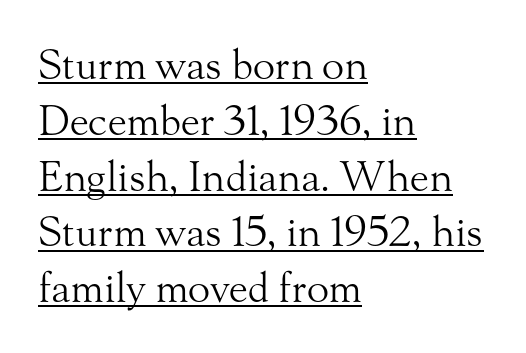
Q: Is the text bold? A: No.
Q: Is the text italic (slanted)? A: No, it is upright.
Q: Is the typeface a serif or a sans-serif typeface? A: Serif.
Q: Is the text underlined? A: Yes.
Q: How is the paragraph aligned? A: Left-aligned.
Q: Is the spacing between letters normal or unusually wide? A: Normal.
Q: Is the spacing between lines tight, normal or loose? A: Normal.
Q: Width (condensed, normal, or wide)? A: Normal.
Q: Stroke contrast? A: Medium.
Q: x-height? A: Small.
Q: Monospaced? A: No.
